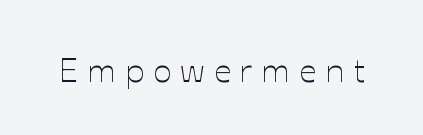
{"italic": "no", "bold": "no", "weight": "thin", "width": "normal", "stroke_contrast": "low", "x_height": "medium", "monospaced": "no", "underline": "no", "letter_spacing": "wide", "letter_spacing_em": 0.26, "glyph_px": 34}
